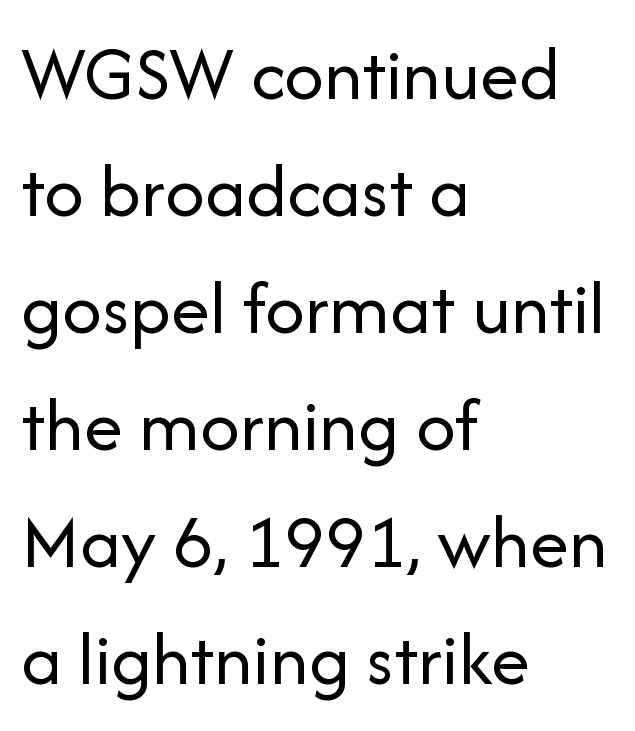
{"serif": "no", "italic": "no", "bold": "no", "weight": "regular", "width": "normal", "stroke_contrast": "low", "x_height": "medium", "monospaced": "no", "underline": "no", "align": "left", "line_spacing": "normal", "line_spacing_ratio": 1.5, "letter_spacing": "normal", "letter_spacing_em": 0.0, "glyph_px": 78}
